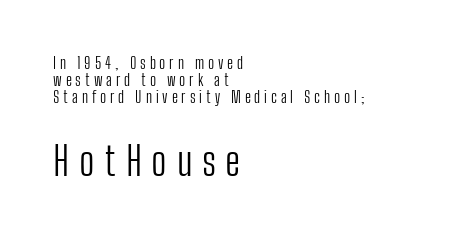
When letters stand straight like this, we call the style roman or upright. The words here are not underlined. The line texture is sparse and dotted thanks to wide tracking. Is this a heavy cut? Hardly; it is regular or lighter. The rendering enlarges the type as you move from the upper chunk to the lower.
